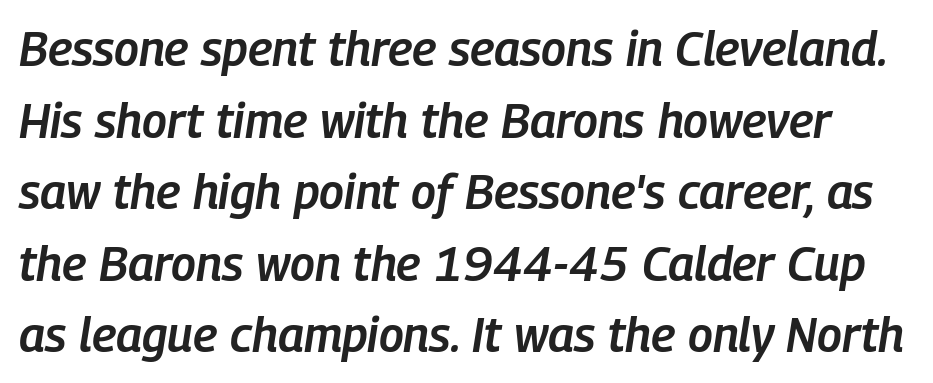
Line spacing here is normal. Nothing unusual about the tracking: characters are spaced as the font intends. Do the characters align in a grid? No, the font is proportional. The font is running at a semibold setting, under full bold. This is oblique type, the kind used for emphasis or titles.
